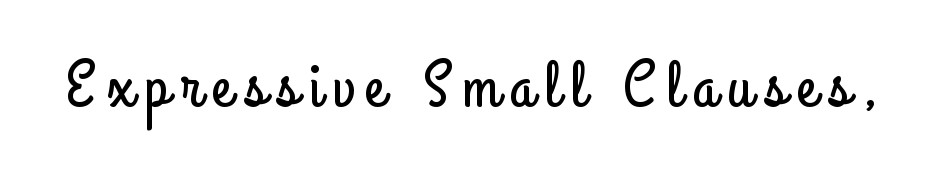
{"serif": "no", "width": "condensed", "stroke_contrast": "low", "x_height": "small", "monospaced": "no", "underline": "no", "glyph_px": 67}
